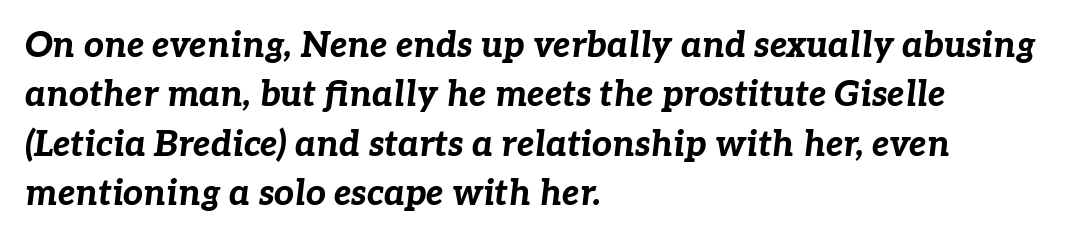
The image shows 35 px bold type, italic (leaning right); set left-aligned, normal line spacing (1.41x), normal letter spacing, not underlined; low stroke contrast and a medium x-height.
